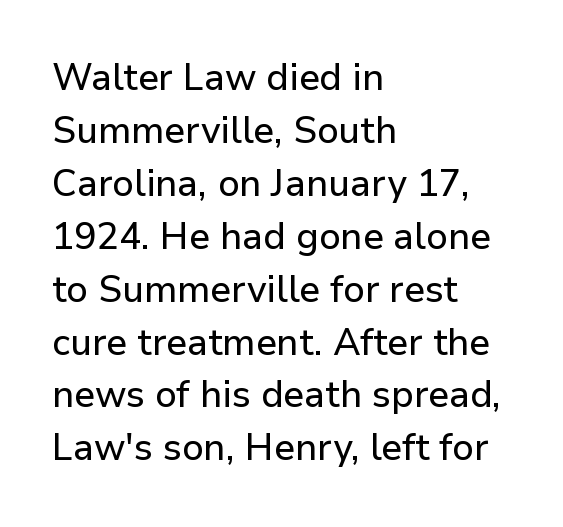
{"serif": "no", "italic": "no", "width": "normal", "stroke_contrast": "low", "x_height": "medium", "monospaced": "no", "underline": "no", "align": "left", "line_spacing": "normal", "line_spacing_ratio": 1.43, "letter_spacing": "normal", "letter_spacing_em": 0.0, "glyph_px": 37}
